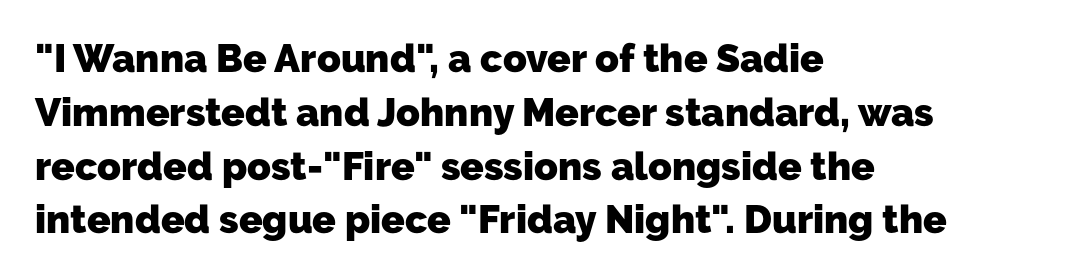
{"serif": "no", "bold": "yes", "weight": "heavy", "width": "normal", "stroke_contrast": "low", "x_height": "medium", "monospaced": "no", "underline": "no", "align": "left", "line_spacing": "normal", "line_spacing_ratio": 1.38, "letter_spacing": "normal", "letter_spacing_em": 0.0, "glyph_px": 39}
